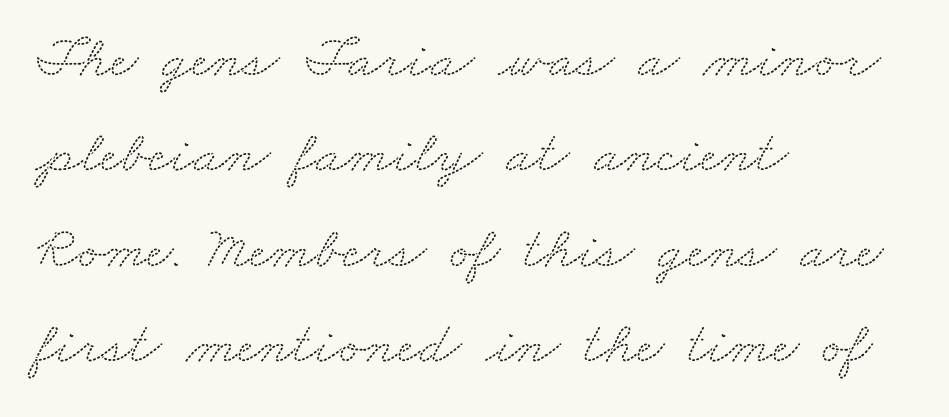
Reading down the column, the eye jumps a familiar distance to each next line. Each row of text sits above clean, open space. This sample uses plain, unmodified letter spacing. Caption: multi-line text, flush left, ragged right. The passage shown is typed in a proportional face where columns would drift. Check where the strokes stop: tiny serifs finish them off.
